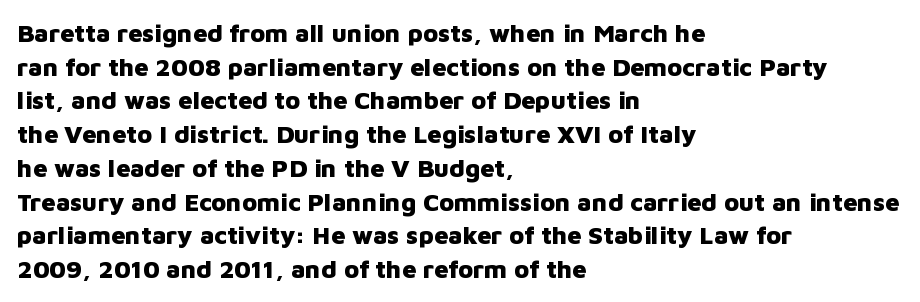
Q: Is the text bold? A: Yes.
Q: Is the text italic (slanted)? A: No, it is upright.
Q: Is the text underlined? A: No.
Q: How is the paragraph aligned? A: Left-aligned.
Q: Is the spacing between letters normal or unusually wide? A: Normal.
Q: Is the spacing between lines tight, normal or loose? A: Normal.
